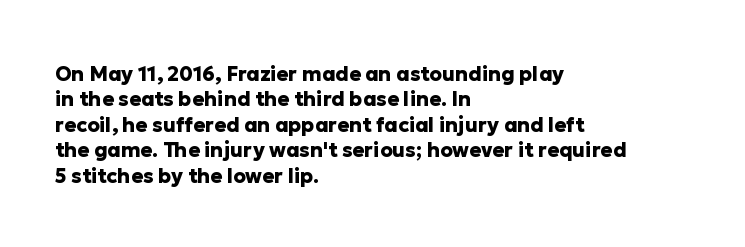
Characters follow at the spacing the type designer built in. What's the leading like? Ordinary, nothing unusual. Horizontal alignment here is leftward, the default for most running prose. The words here are not underlined. The typesetting leans heavy: a genuine bold.
